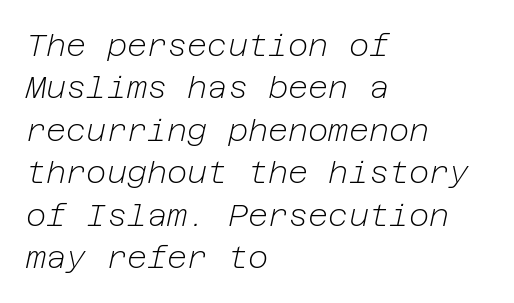
{"italic": "yes", "lean": "right", "slant_degrees": 12, "bold": "no", "weight": "light", "width": "normal", "stroke_contrast": "low", "x_height": "medium", "underline": "no", "align": "left", "line_spacing": "normal", "line_spacing_ratio": 1.37, "letter_spacing": "normal", "letter_spacing_em": 0.0, "glyph_px": 31}
